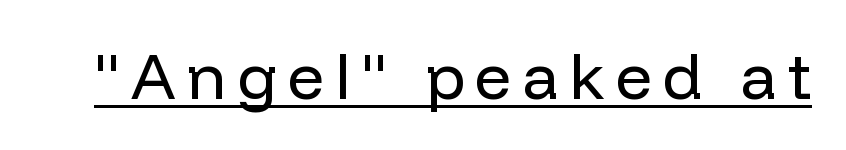
The image shows 64 px regular-weight sans-serif type, upright; set underlined; low stroke contrast and a medium x-height.
